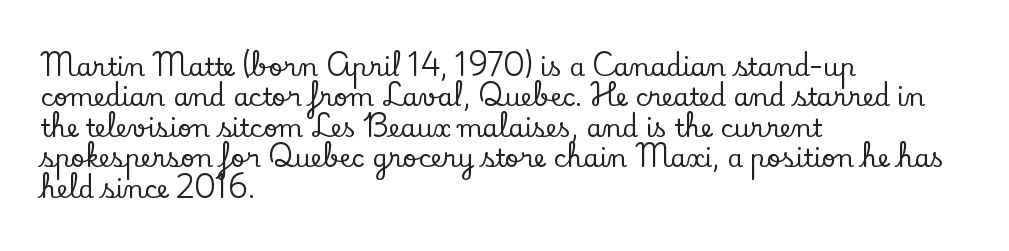
The typography opts for an upright posture over an oblique one. The letterforms sit shoulder to shoulder at normal distance. Compared with a centered layout, this one pins lines to the left instead. Descenders are the only things crossing below the line.
